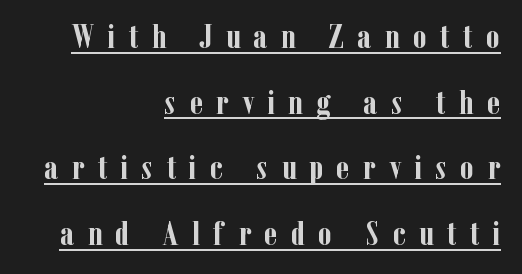
Q: Is the text bold? A: Yes.
Q: Is the text italic (slanted)? A: No, it is upright.
Q: Is the typeface a serif or a sans-serif typeface? A: Serif.
Q: Is the text underlined? A: Yes.
Q: How is the paragraph aligned? A: Right-aligned.
Q: Is the spacing between letters normal or unusually wide? A: Unusually wide.
Q: Is the spacing between lines tight, normal or loose? A: Loose.
Q: Width (condensed, normal, or wide)? A: Condensed.
Q: Stroke contrast? A: Low.
Q: x-height? A: Medium.
Q: Monospaced? A: No.
